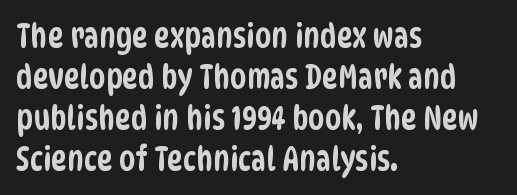
{"serif": "no", "width": "condensed", "stroke_contrast": "low", "x_height": "large", "monospaced": "no", "underline": "no", "align": "left", "line_spacing_ratio": 1.24, "letter_spacing": "normal", "letter_spacing_em": 0.0, "glyph_px": 33}
